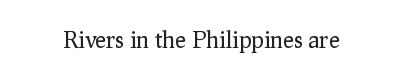
Q: Is the text bold? A: No.
Q: Is the text italic (slanted)? A: No, it is upright.
Q: Is the text underlined? A: No.
Q: Is the spacing between letters normal or unusually wide? A: Normal.
